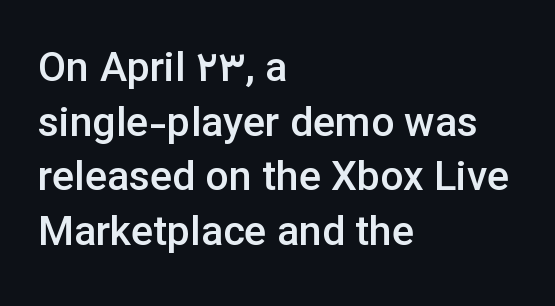
Q: Is the text bold? A: Semi-bold.
Q: Is the text italic (slanted)? A: No, it is upright.
Q: Is the typeface a serif or a sans-serif typeface? A: Sans-serif.
Q: Is the text underlined? A: No.
Q: How is the paragraph aligned? A: Left-aligned.
Q: Is the spacing between letters normal or unusually wide? A: Normal.
Q: Is the spacing between lines tight, normal or loose? A: Normal.
Q: Width (condensed, normal, or wide)? A: Normal.
Q: Stroke contrast? A: Low.
Q: x-height? A: Medium.
Q: Monospaced? A: No.
